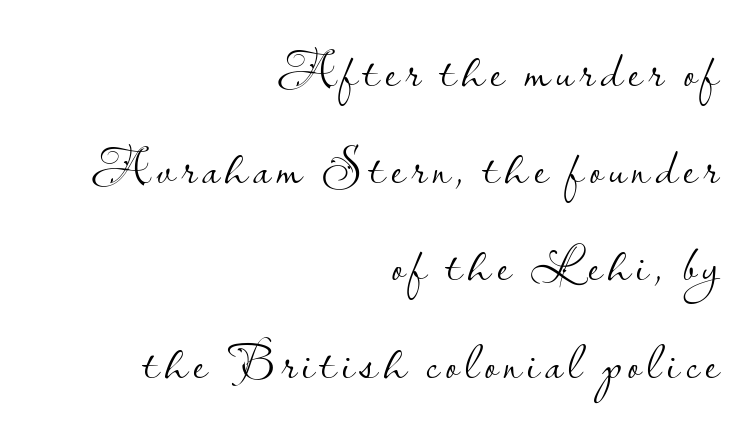
Q: Is the text bold? A: No.
Q: Is the text italic (slanted)? A: Yes.
Q: Is the typeface a serif or a sans-serif typeface? A: Sans-serif.
Q: Is the text underlined? A: No.
Q: How is the paragraph aligned? A: Right-aligned.
Q: Width (condensed, normal, or wide)? A: Normal.
Q: Stroke contrast? A: Low.
Q: x-height? A: Small.
Q: Monospaced? A: No.
